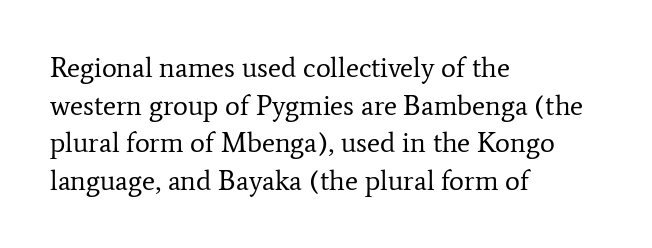
{"serif": "yes", "italic": "no", "bold": "no", "weight": "regular", "width": "normal", "stroke_contrast": "low", "x_height": "medium", "monospaced": "no", "underline": "no", "align": "left", "line_spacing": "normal", "line_spacing_ratio": 1.34, "letter_spacing": "normal", "letter_spacing_em": 0.0, "glyph_px": 28}
